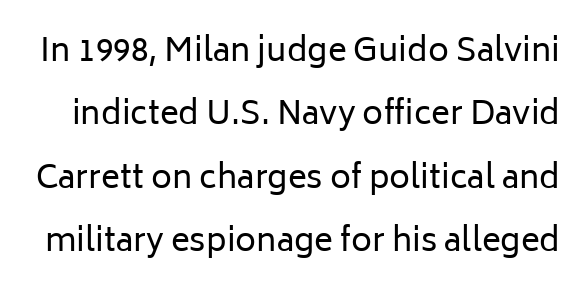
Q: Is the text bold? A: No.
Q: Is the text italic (slanted)? A: No, it is upright.
Q: Is the typeface a serif or a sans-serif typeface? A: Sans-serif.
Q: Is the text underlined? A: No.
Q: Is the spacing between letters normal or unusually wide? A: Normal.
Q: Is the spacing between lines tight, normal or loose? A: Loose.
Q: Width (condensed, normal, or wide)? A: Normal.
Q: Stroke contrast? A: Low.
Q: x-height? A: Medium.
Q: Monospaced? A: No.
